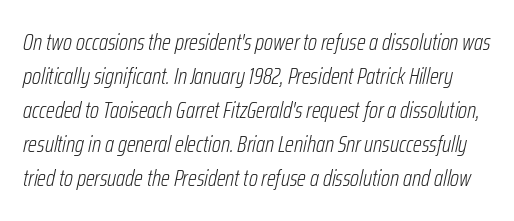
This rendering features lettering with no underline. The typography opts for an oblique posture over an upright one. Heaviness? Minimal to ordinary, like unemphasized prose. Whoever set this chose a conventional vertical rhythm. The type is set solid horizontally, with unmodified tracking.
